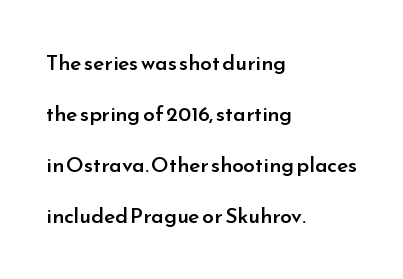
Is the letter spacing exaggerated? No — it looks like the ordinary default. Descender tails drop into unmarked territory. This sample is left-justified, so line endings fall wherever the words run out. Leading is clearly above the norm, producing a sparse column.
